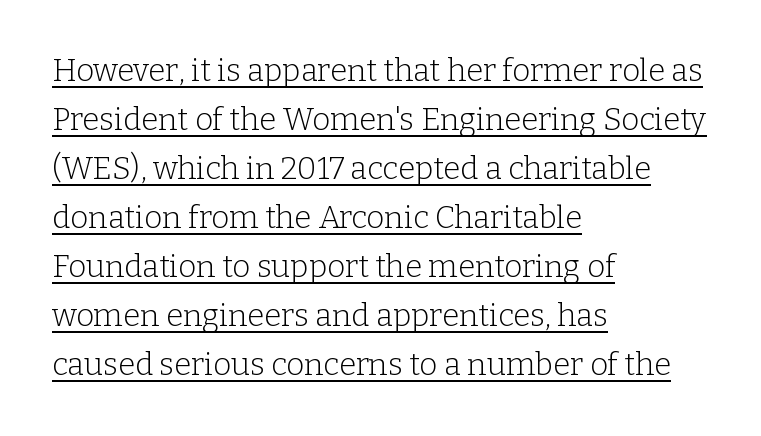
The image shows 31 px light serif type, upright; set left-aligned, normal line spacing (1.58x), normal letter spacing, underlined; low stroke contrast and a medium x-height.
